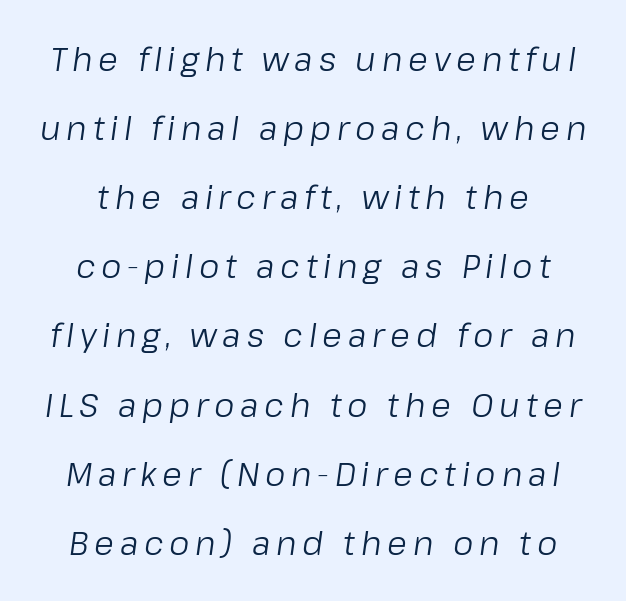
The image shows 32 px regular-weight type, italic (leaning right); set loose line spacing (2.16x), not underlined; low stroke contrast and a medium x-height.
